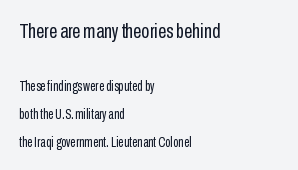
No italicization has been applied; the sample stays upright. The leading is generous, giving the passage an open texture. The passage shown begins with its larger block and ends with its smaller one. Left-aligned paragraph, ragged on the right. Plain, unruled lines of type.
